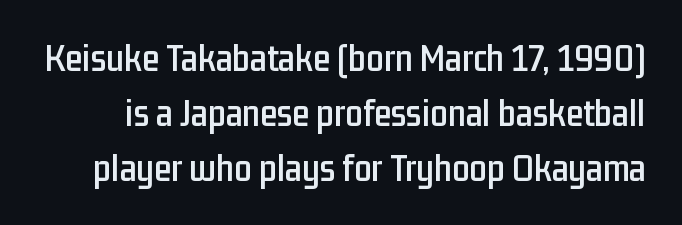
The image shows 39 px condensed sans-serif type, upright; set normal line spacing (1.41x), normal letter spacing, not underlined; low stroke contrast and a medium x-height.
